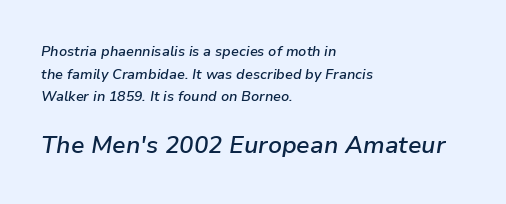
What stands out about the letter spacing? Nothing — it is the standard amount. A bare baseline throughout the passage. The setting favours the left margin, as ordinary paragraphs usually do. A fair bit of extra ink — the face is semibold, not bold.
